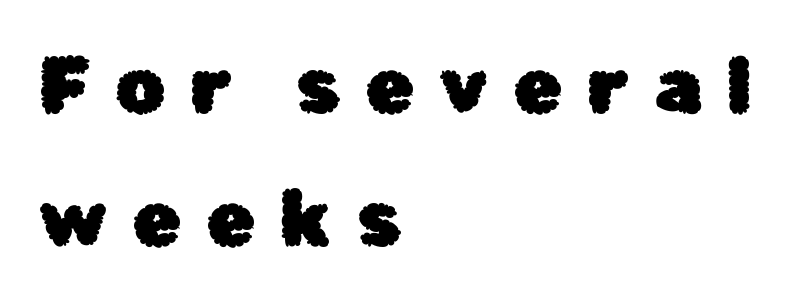
The rag falls on the right side of this text block. The passage shown is typeset with a sans-serif family. The passage shown is typed in a proportional face where columns would drift. Compared with typical body copy, the letter spacing here is much looser.
